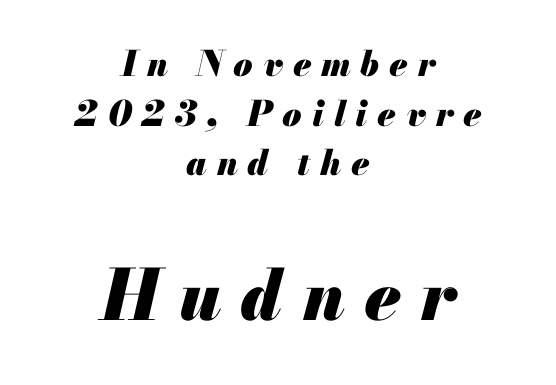
The image shows 70 px heavy type, italic (leaning right); set centered, normal line spacing (1.42x), unusually wide letter spacing (+0.28 em), not underlined; the second (bottom) block is 2.0x larger; medium stroke contrast and a small x-height.
